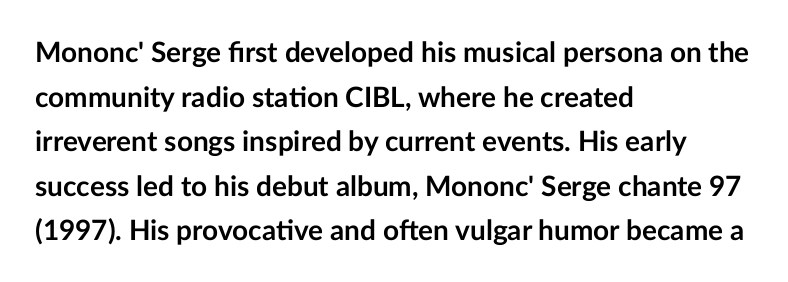
Q: Is the text bold? A: Yes.
Q: Is the text italic (slanted)? A: No, it is upright.
Q: Is the typeface a serif or a sans-serif typeface? A: Sans-serif.
Q: Is the text underlined? A: No.
Q: How is the paragraph aligned? A: Left-aligned.
Q: Is the spacing between letters normal or unusually wide? A: Normal.
Q: Is the spacing between lines tight, normal or loose? A: Normal.
Q: Width (condensed, normal, or wide)? A: Normal.
Q: Stroke contrast? A: Low.
Q: x-height? A: Medium.
Q: Monospaced? A: No.
